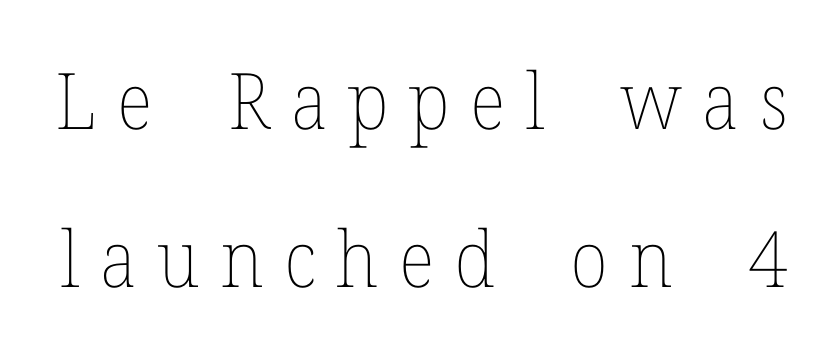
Q: Is the text bold? A: No.
Q: Is the text italic (slanted)? A: No, it is upright.
Q: Is the text underlined? A: No.
Q: Is the spacing between letters normal or unusually wide? A: Unusually wide.
Q: Is the spacing between lines tight, normal or loose? A: Loose.
Q: Width (condensed, normal, or wide)? A: Normal.
Q: Stroke contrast? A: Low.
Q: x-height? A: Medium.
Q: Monospaced? A: No.
